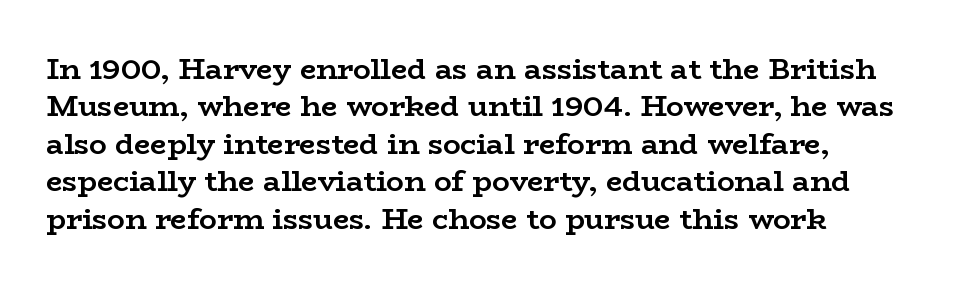
Q: Is the text bold? A: Yes.
Q: Is the text italic (slanted)? A: No, it is upright.
Q: Is the typeface a serif or a sans-serif typeface? A: Serif.
Q: Is the text underlined? A: No.
Q: Is the spacing between letters normal or unusually wide? A: Normal.
Q: Is the spacing between lines tight, normal or loose? A: Normal.
Q: Width (condensed, normal, or wide)? A: Wide.
Q: Stroke contrast? A: Low.
Q: x-height? A: Medium.
Q: Monospaced? A: No.
